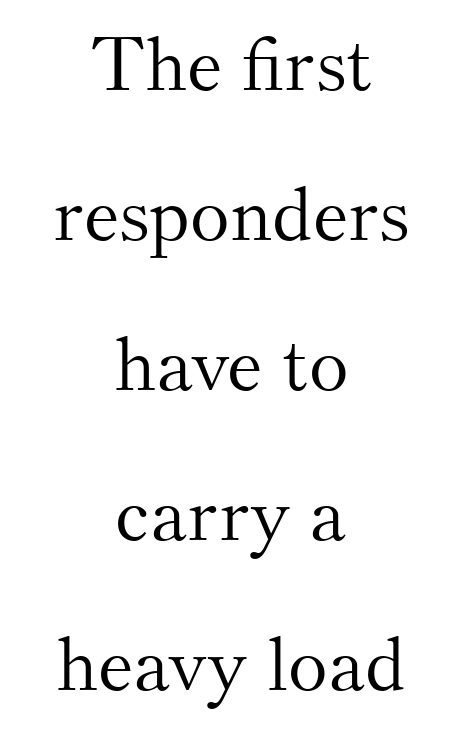
Q: Is the text bold? A: No.
Q: Is the text italic (slanted)? A: No, it is upright.
Q: Is the typeface a serif or a sans-serif typeface? A: Serif.
Q: Is the text underlined? A: No.
Q: How is the paragraph aligned? A: Centered.
Q: Is the spacing between letters normal or unusually wide? A: Normal.
Q: Is the spacing between lines tight, normal or loose? A: Loose.
Q: Width (condensed, normal, or wide)? A: Normal.
Q: Stroke contrast? A: Medium.
Q: x-height? A: Small.
Q: Monospaced? A: No.
